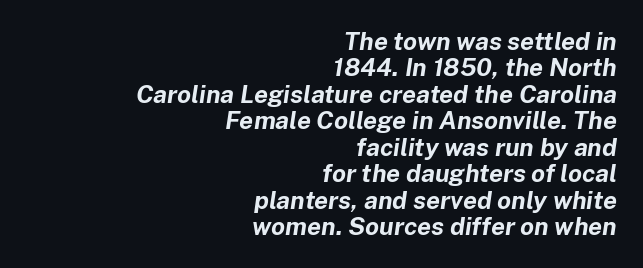
Is the block centered? No — it sits flush against the right margin. Look at the stroke-to-counter ratio: heavy, a bold. The letters are slanted; this is an italic face. The space directly below the letters is spotless. The tracking reads as untouched default to a designer's eye.
